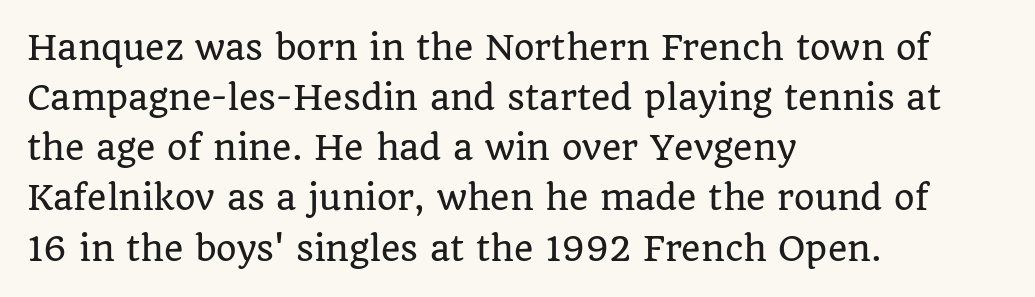
Q: Is the text italic (slanted)? A: No, it is upright.
Q: Is the typeface a serif or a sans-serif typeface? A: Serif.
Q: Is the text underlined? A: No.
Q: How is the paragraph aligned? A: Left-aligned.
Q: Is the spacing between letters normal or unusually wide? A: Normal.
Q: Is the spacing between lines tight, normal or loose? A: Normal.
Q: Width (condensed, normal, or wide)? A: Normal.
Q: Stroke contrast? A: Low.
Q: x-height? A: Large.
Q: Monospaced? A: No.
